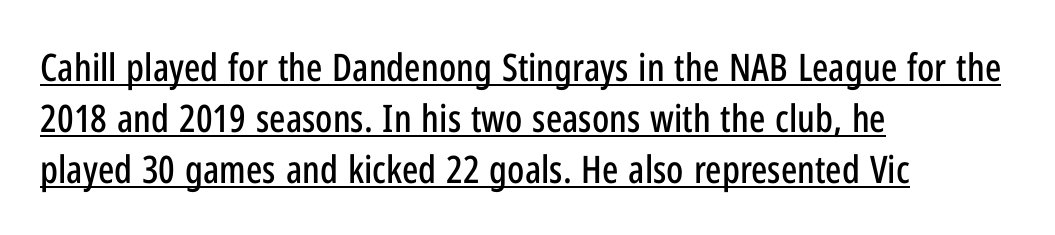
{"serif": "no", "italic": "no", "width": "condensed", "stroke_contrast": "low", "x_height": "medium", "monospaced": "no", "underline": "yes", "align": "left", "line_spacing": "normal", "line_spacing_ratio": 1.34, "letter_spacing": "normal", "letter_spacing_em": 0.0, "glyph_px": 38}
